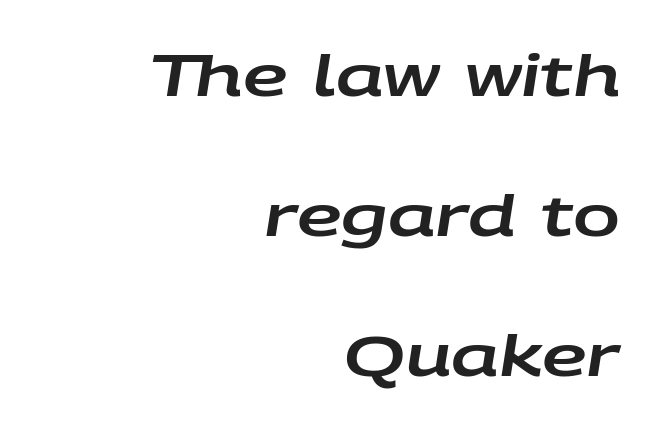
The image shows 56 px wide type, italic (leaning right); set right-aligned, loose line spacing (2.5x), normal letter spacing, not underlined; low stroke contrast and a large x-height.
